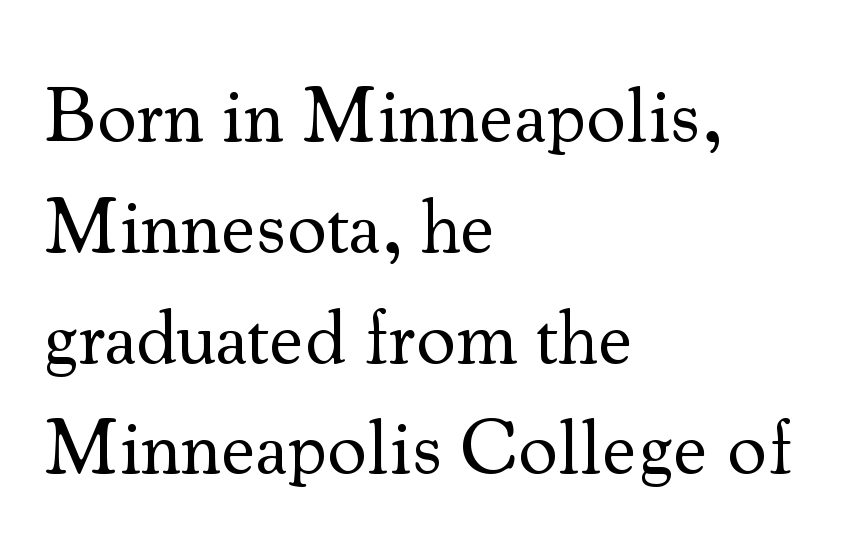
Q: Is the text bold? A: No.
Q: Is the text italic (slanted)? A: No, it is upright.
Q: Is the typeface a serif or a sans-serif typeface? A: Serif.
Q: Is the text underlined? A: No.
Q: How is the paragraph aligned? A: Left-aligned.
Q: Is the spacing between letters normal or unusually wide? A: Normal.
Q: Is the spacing between lines tight, normal or loose? A: Normal.
Q: Width (condensed, normal, or wide)? A: Normal.
Q: Stroke contrast? A: Medium.
Q: x-height? A: Small.
Q: Monospaced? A: No.
